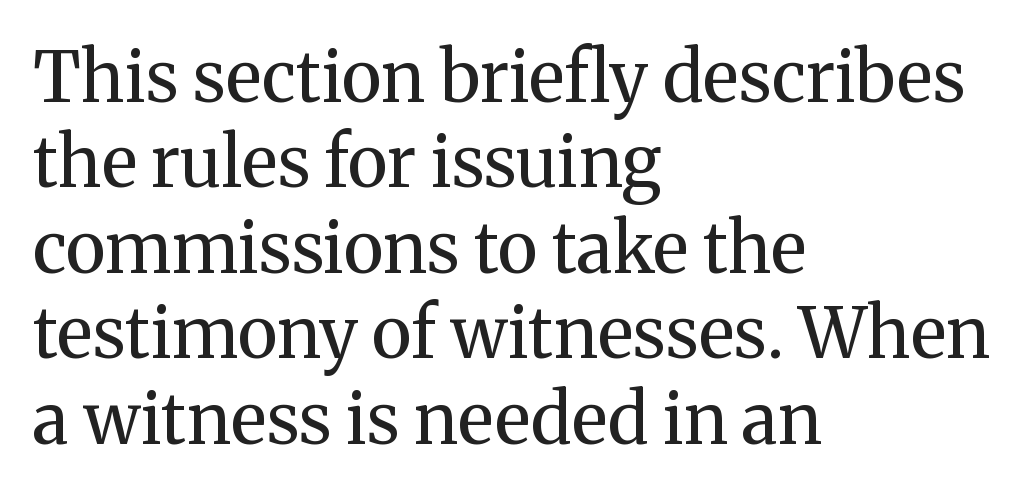
Q: Is the text bold? A: No.
Q: Is the text italic (slanted)? A: No, it is upright.
Q: Is the typeface a serif or a sans-serif typeface? A: Serif.
Q: Is the text underlined? A: No.
Q: How is the paragraph aligned? A: Left-aligned.
Q: Is the spacing between letters normal or unusually wide? A: Normal.
Q: Width (condensed, normal, or wide)? A: Normal.
Q: Stroke contrast? A: Medium.
Q: x-height? A: Medium.
Q: Monospaced? A: No.
